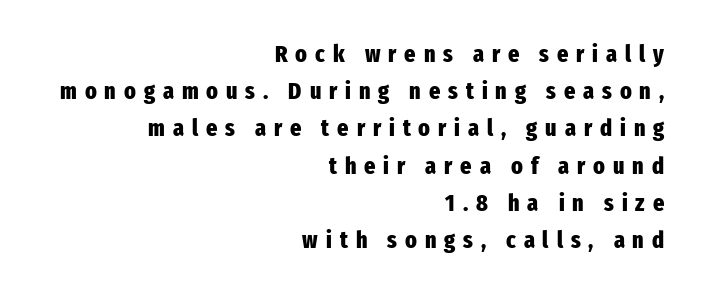
{"italic": "no", "bold": "yes", "underline": "no", "align": "right", "line_spacing": "normal", "line_spacing_ratio": 1.55, "letter_spacing": "wide", "letter_spacing_em": 0.33, "glyph_px": 24}
